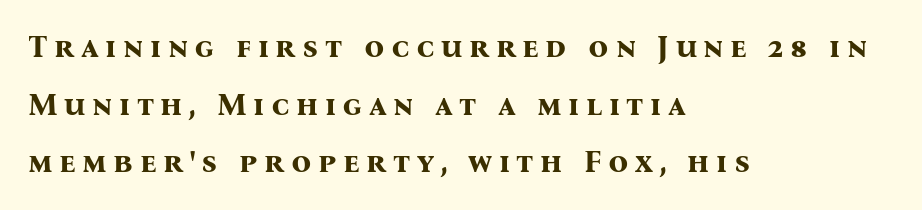
Plain, unruled lines of type. Varying glyph widths throughout — classic text-font behaviour. The paragraph shown leans on its left margin. What weight is shown? A full bold with thick strokes.
